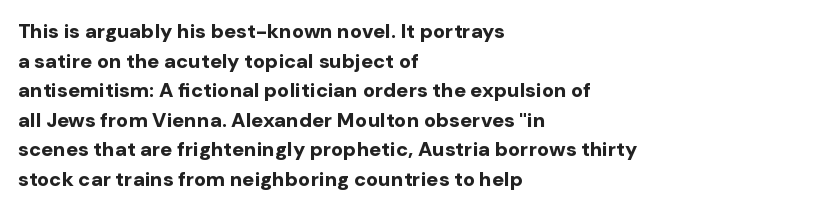
Q: Is the text bold? A: Yes.
Q: Is the text italic (slanted)? A: No, it is upright.
Q: Is the text underlined? A: No.
Q: How is the paragraph aligned? A: Left-aligned.
Q: Is the spacing between letters normal or unusually wide? A: Normal.
Q: Is the spacing between lines tight, normal or loose? A: Normal.
